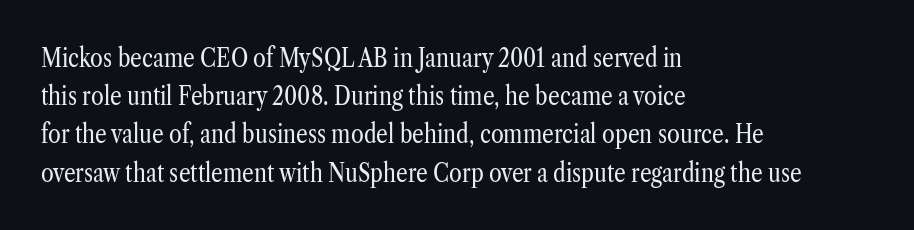
The vertical gap from one line to the next is medium. Quick note: underline off. The characters are drawn with everyday or finer stroke widths. A typesetter would mark this as roman, not italic. Caption: multi-line text, flush left, ragged right.
